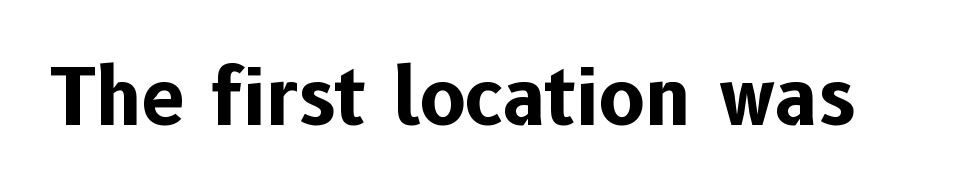
Q: Is the text bold? A: Yes.
Q: Is the text italic (slanted)? A: No, it is upright.
Q: Is the typeface a serif or a sans-serif typeface? A: Sans-serif.
Q: Is the text underlined? A: No.
Q: Is the spacing between letters normal or unusually wide? A: Normal.
Q: Width (condensed, normal, or wide)? A: Normal.
Q: Stroke contrast? A: Low.
Q: x-height? A: Medium.
Q: Monospaced? A: No.
